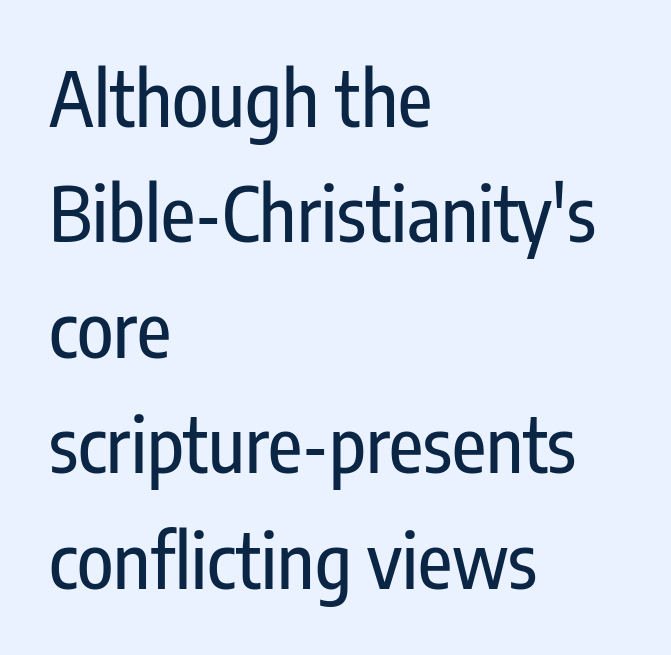
{"serif": "no", "italic": "no", "width": "condensed", "stroke_contrast": "low", "x_height": "medium", "monospaced": "no", "underline": "no", "align": "left", "line_spacing": "normal", "line_spacing_ratio": 1.54, "letter_spacing": "normal", "letter_spacing_em": 0.0, "glyph_px": 75}
